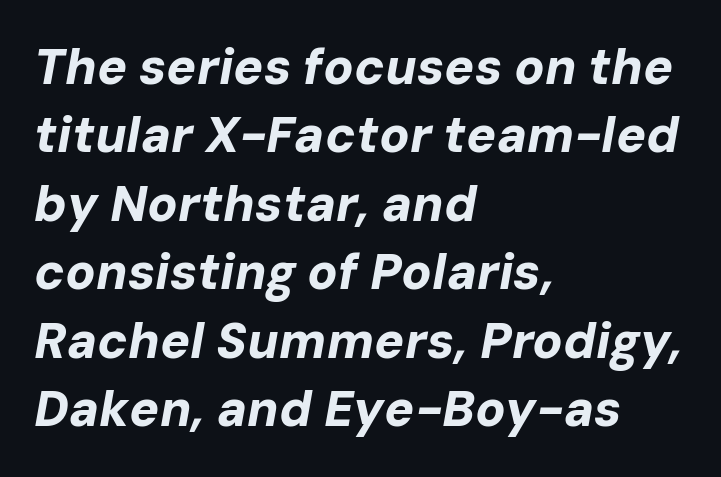
The face used here is rendered with its standard letterfit. Underline: absent. Line spacing here is normal. The passage shown is typed in a proportional face where columns would drift.
